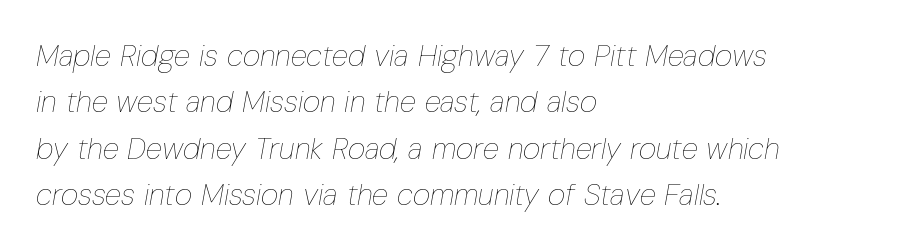
Q: Is the text bold? A: No.
Q: Is the text italic (slanted)? A: Yes, it leans right by about 10 degrees.
Q: Is the text underlined? A: No.
Q: How is the paragraph aligned? A: Left-aligned.
Q: Is the spacing between letters normal or unusually wide? A: Normal.
Q: Is the spacing between lines tight, normal or loose? A: Normal.
Q: Width (condensed, normal, or wide)? A: Condensed.
Q: Stroke contrast? A: Low.
Q: x-height? A: Medium.
Q: Monospaced? A: No.
